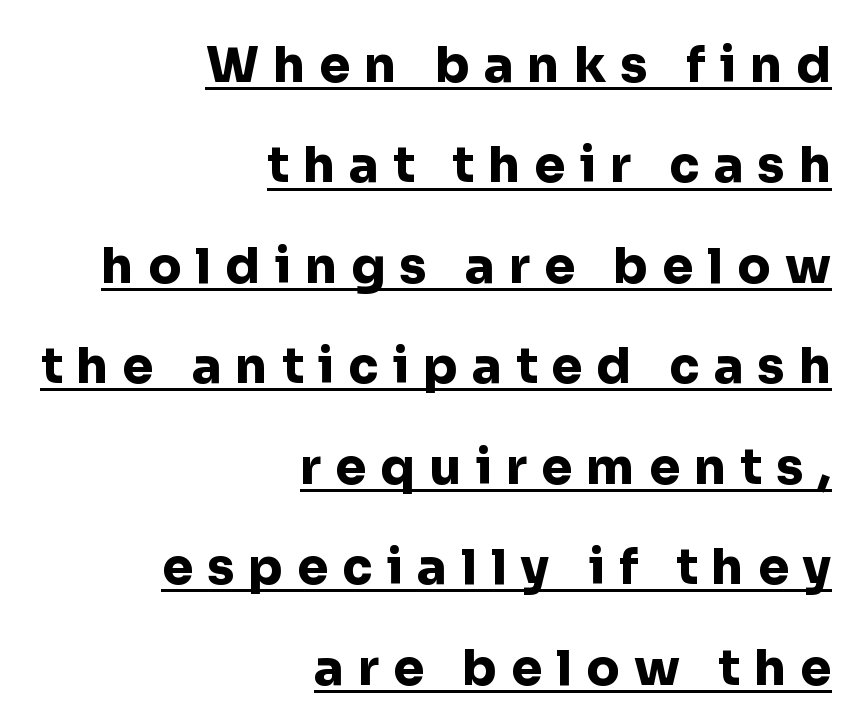
Q: Is the text bold? A: Yes.
Q: Is the text italic (slanted)? A: No, it is upright.
Q: Is the typeface a serif or a sans-serif typeface? A: Sans-serif.
Q: Is the text underlined? A: Yes.
Q: How is the paragraph aligned? A: Right-aligned.
Q: Is the spacing between letters normal or unusually wide? A: Unusually wide.
Q: Is the spacing between lines tight, normal or loose? A: Loose.
Q: Width (condensed, normal, or wide)? A: Normal.
Q: Stroke contrast? A: Low.
Q: x-height? A: Medium.
Q: Monospaced? A: No.
